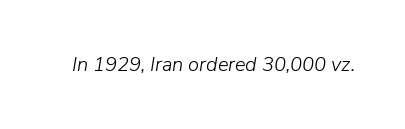
Q: Is the text bold? A: No.
Q: Is the text italic (slanted)? A: Yes, it leans right by about 9 degrees.
Q: Is the text underlined? A: No.
Q: Is the spacing between letters normal or unusually wide? A: Normal.
